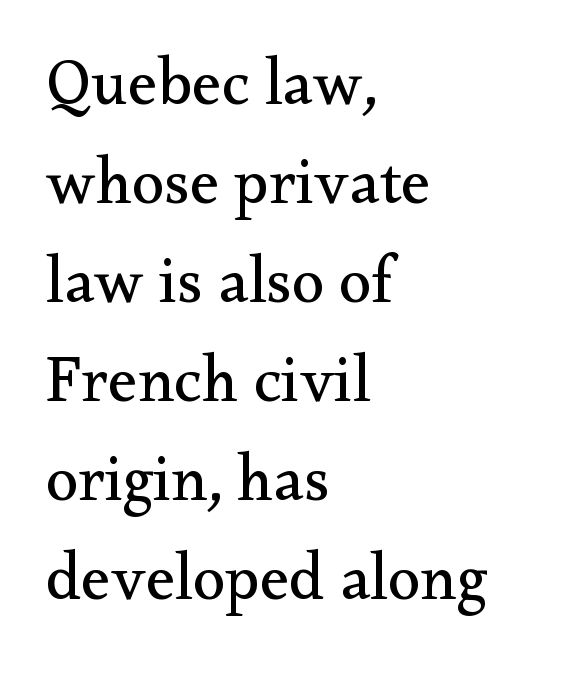
The image shows 66 px regular-weight serif type, upright; set left-aligned, normal line spacing (1.5x), normal letter spacing, not underlined; medium stroke contrast and a small x-height.
